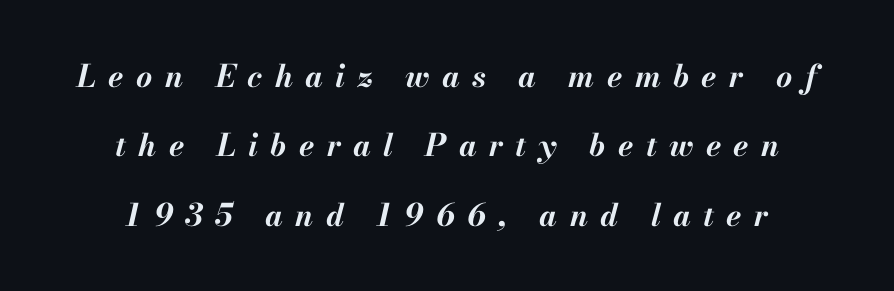
Q: Is the text bold? A: Yes.
Q: Is the text italic (slanted)? A: Yes, it leans right by about 13 degrees.
Q: Is the text underlined? A: No.
Q: How is the paragraph aligned? A: Centered.
Q: Is the spacing between letters normal or unusually wide? A: Unusually wide.
Q: Is the spacing between lines tight, normal or loose? A: Loose.
Q: Width (condensed, normal, or wide)? A: Normal.
Q: Stroke contrast? A: Medium.
Q: x-height? A: Small.
Q: Monospaced? A: No.
